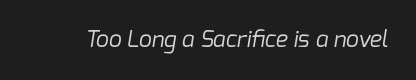
The image shows 23 px text type; set normal letter spacing, not underlined.
